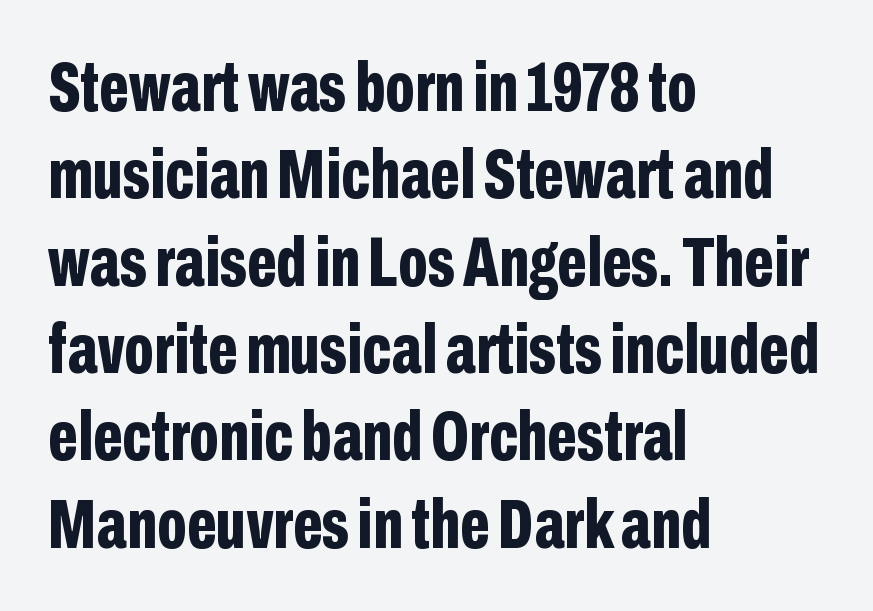
Q: Is the text bold? A: Yes.
Q: Is the text italic (slanted)? A: No, it is upright.
Q: Is the typeface a serif or a sans-serif typeface? A: Sans-serif.
Q: Is the text underlined? A: No.
Q: How is the paragraph aligned? A: Left-aligned.
Q: Is the spacing between letters normal or unusually wide? A: Normal.
Q: Width (condensed, normal, or wide)? A: Condensed.
Q: Stroke contrast? A: Low.
Q: x-height? A: Medium.
Q: Monospaced? A: No.
